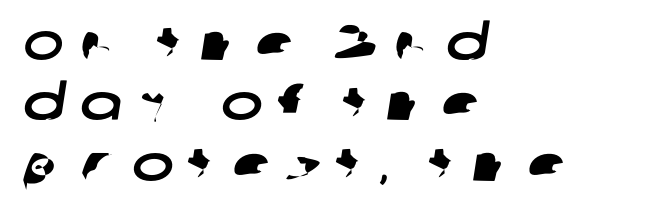
In CSS terms this would be text-align: left. Has an underline been added? It has not. I'd call this a sans setting — the letters go barefoot. These lines are rendered in a variable-pitch font.
